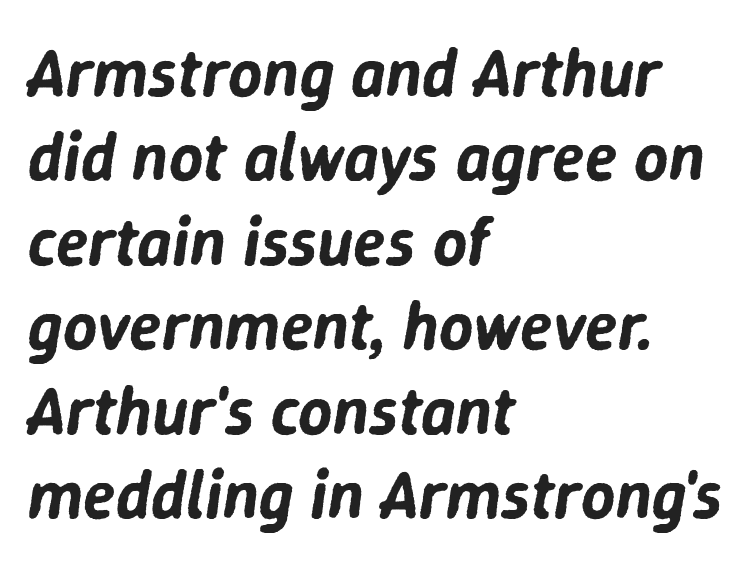
Q: Is the text italic (slanted)? A: Yes, it leans right by about 9 degrees.
Q: Is the text underlined? A: No.
Q: How is the paragraph aligned? A: Left-aligned.
Q: Is the spacing between letters normal or unusually wide? A: Normal.
Q: Is the spacing between lines tight, normal or loose? A: Normal.
Q: Width (condensed, normal, or wide)? A: Normal.
Q: Stroke contrast? A: Low.
Q: x-height? A: Medium.
Q: Monospaced? A: No.
